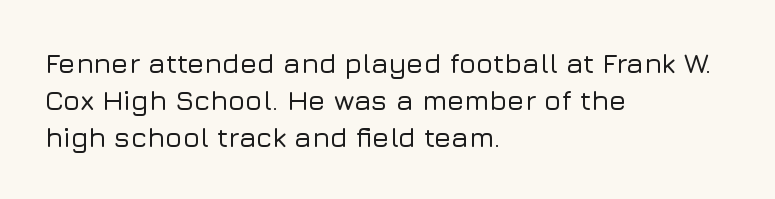
Q: Is the text italic (slanted)? A: No, it is upright.
Q: Is the typeface a serif or a sans-serif typeface? A: Sans-serif.
Q: Is the text underlined? A: No.
Q: How is the paragraph aligned? A: Left-aligned.
Q: Is the spacing between letters normal or unusually wide? A: Normal.
Q: Is the spacing between lines tight, normal or loose? A: Normal.
Q: Width (condensed, normal, or wide)? A: Normal.
Q: Stroke contrast? A: Low.
Q: x-height? A: Medium.
Q: Monospaced? A: No.
